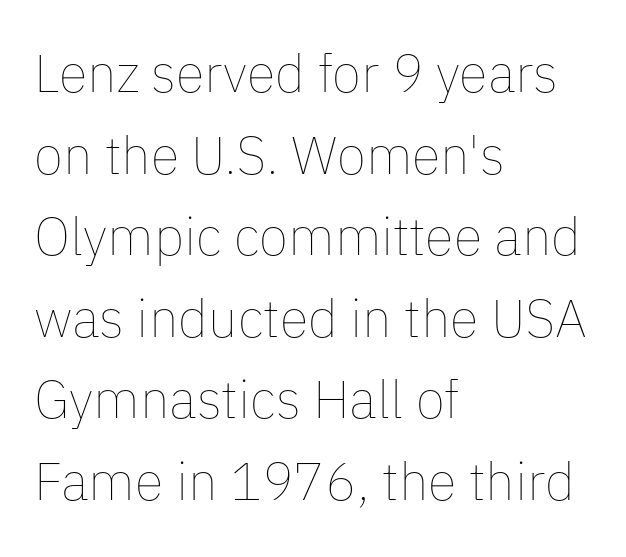
The image shows 53 px thin type, upright; set left-aligned, normal line spacing (1.54x), normal letter spacing, not underlined; low stroke contrast and a medium x-height.
